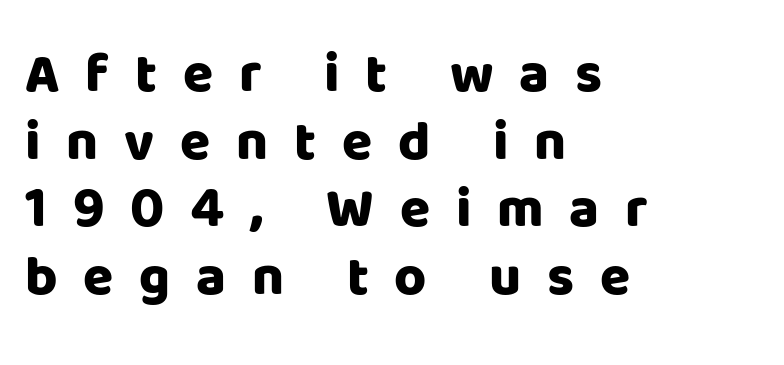
The image shows 55 px heavy sans-serif type, upright; set left-aligned, line spacing 1.23x, unusually wide letter spacing (+0.47 em), not underlined; low stroke contrast and a large x-height.
